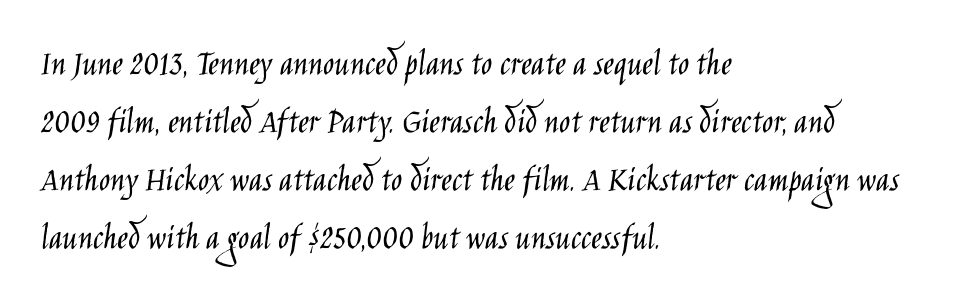
The image shows 37 px light, condensed sans-serif type; set left-aligned, normal line spacing (1.57x), normal letter spacing, not underlined; low stroke contrast and a large x-height.
